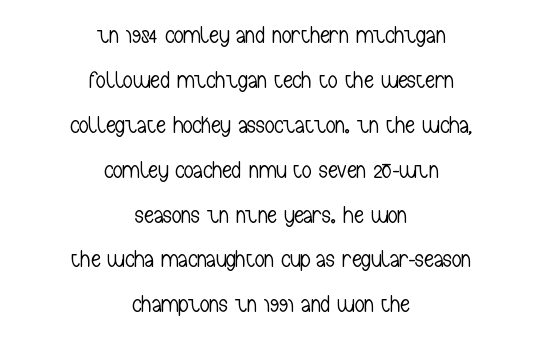
Q: Is the text bold? A: No.
Q: Is the text italic (slanted)? A: No, it is upright.
Q: Is the text underlined? A: No.
Q: How is the paragraph aligned? A: Centered.
Q: Is the spacing between letters normal or unusually wide? A: Normal.
